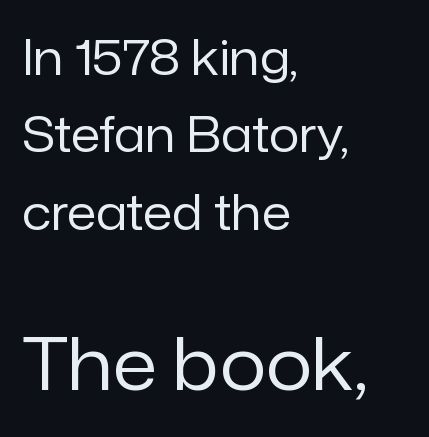
The lower block of text is set noticeably larger than the block above it. Leading: standard. The letters advance in unequal steps, a hallmark of proportional type. Lines of text with bare space underneath.
